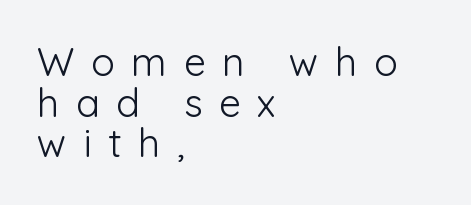
Posture: upright roman. On a weight scale, this lands at 450 or below. Nothing sits at the stroke ends, so this counts as sans-serif. A student would call this left alignment; a typographer would say flush left, rag right.
